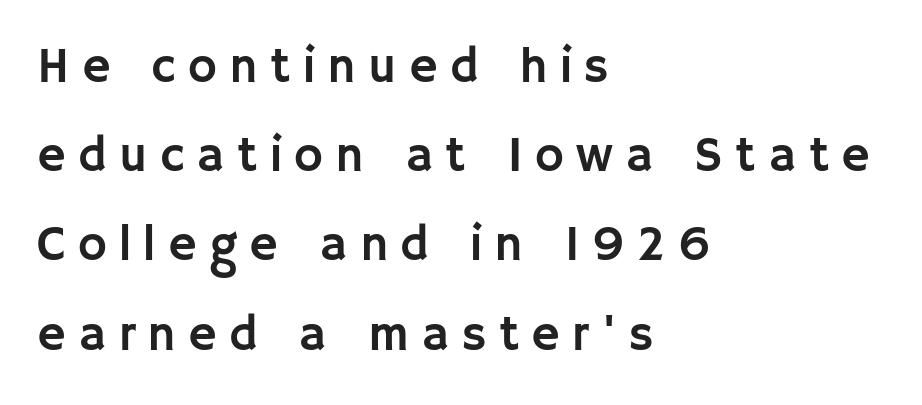
The image shows 49 px sans-serif type, upright; set left-aligned, line spacing 1.82x, unusually wide letter spacing (+0.25 em), not underlined; low stroke contrast and a large x-height.
